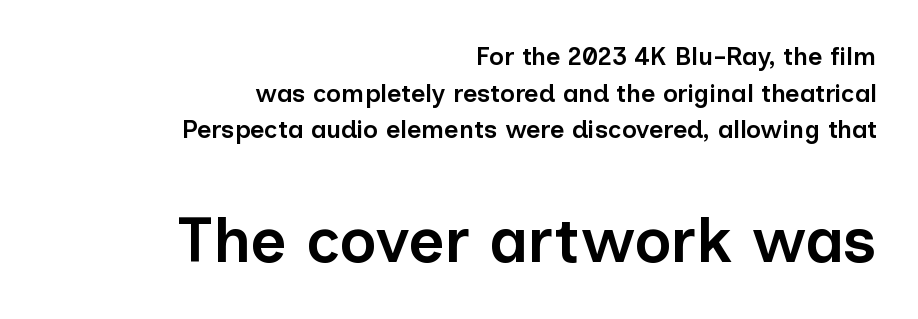
The image shows 63 px semibold sans-serif type, upright; set right-aligned, normal line spacing (1.47x), normal letter spacing, not underlined; the second (bottom) block is 2.52x larger; low stroke contrast and a medium x-height.
